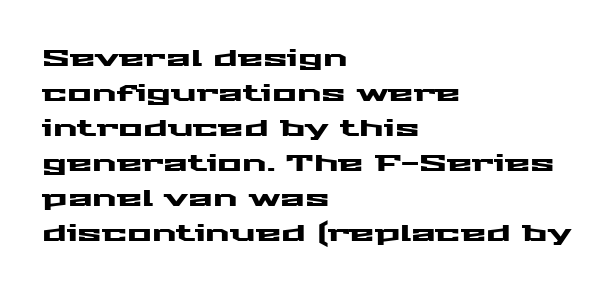
Left-aligned paragraph, ragged on the right. This sample uses an upright cut, with every glyph sitting square on the baseline. Only glyphs here, with clear space below each row. In terms of letterspacing, this is plain default setting. The line-height multiplier appears to be the usual default.
